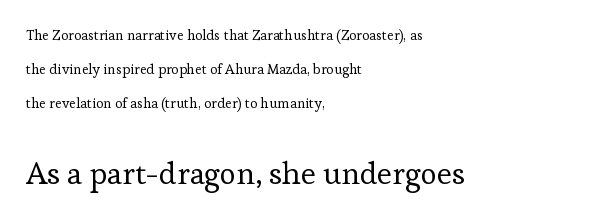
Q: Is the text bold? A: No.
Q: Is the text italic (slanted)? A: No, it is upright.
Q: Is the typeface a serif or a sans-serif typeface? A: Serif.
Q: Is the text underlined? A: No.
Q: How is the paragraph aligned? A: Left-aligned.
Q: Is the spacing between letters normal or unusually wide? A: Normal.
Q: Is the spacing between lines tight, normal or loose? A: Loose.
Q: Which block of text is set in a larger size, the first (top) or the second (bottom)? A: The second (bottom) one.
Q: Width (condensed, normal, or wide)? A: Normal.
Q: Stroke contrast? A: Low.
Q: x-height? A: Medium.
Q: Monospaced? A: No.
